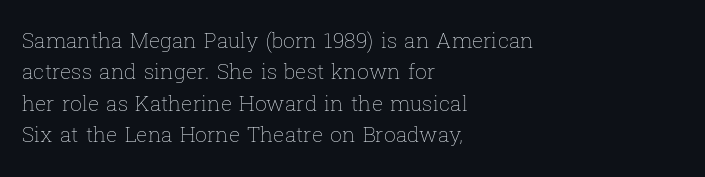
Ordinary non-slanted type is in use. Honestly, the row spacing looks completely unremarkable. These lines keep a tight, regular rhythm from letter to letter. These lines stack with their left ends in a neat column.
